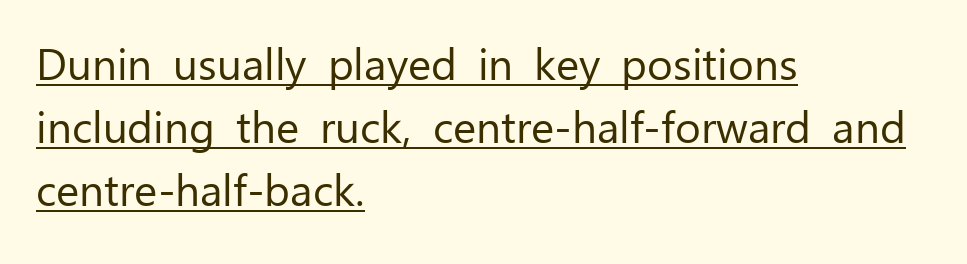
You can tell from the bare stems that sans-serif type was used. A baseline rule has been typeset under these characters. The passage shown is typed in a proportional face where columns would drift. Stroke mass is kept to a normal reading level or below. Regarding leading, the lines here are spaced in the standard way.
